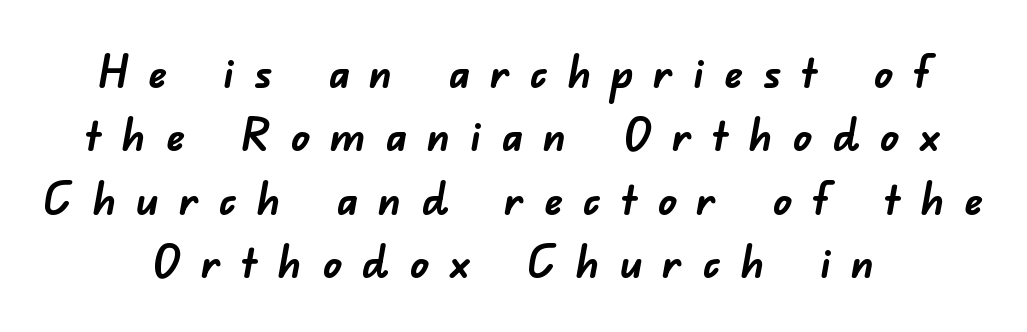
{"serif": "no", "bold": "yes", "weight": "semibold", "width": "normal", "stroke_contrast": "low", "x_height": "small", "monospaced": "no", "underline": "no", "align": "center", "line_spacing": "normal", "line_spacing_ratio": 1.38, "letter_spacing": "wide", "letter_spacing_em": 0.43, "glyph_px": 46}
